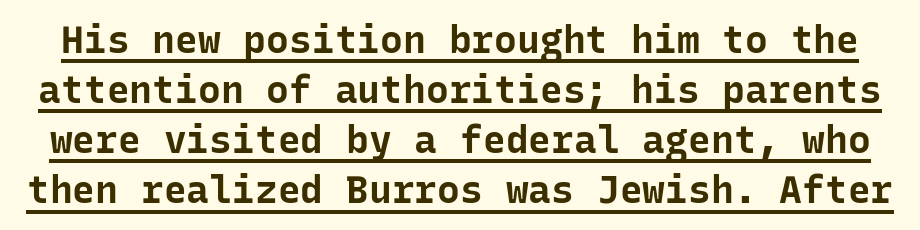
The face used here is monospaced, like something from a code editor. Has an underline been added? It has. Nope, no serifs anywhere on these letters. Every letter is thick-stroked: bold, no question. Honestly, the row spacing looks completely unremarkable. This is roman type, the default non-slanted kind.
